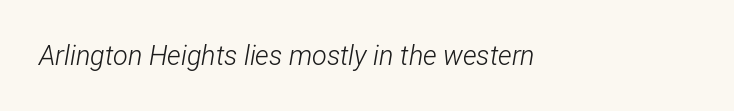
Anything drawn beneath the words? Only blank space. The text carries the slant typical of an italic or oblique font. On a weight scale, this lands at 450 or below. Observe the ordinary spacing: letters are neighbours, not strangers.
